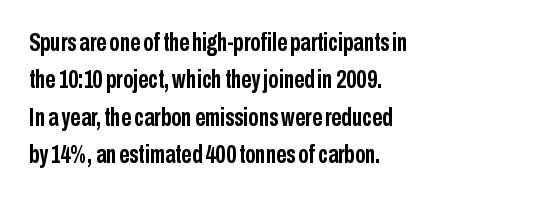
{"italic": "no", "bold": "yes", "underline": "no", "align": "left", "line_spacing": "normal", "line_spacing_ratio": 1.5, "letter_spacing": "normal", "letter_spacing_em": 0.0, "glyph_px": 25}
